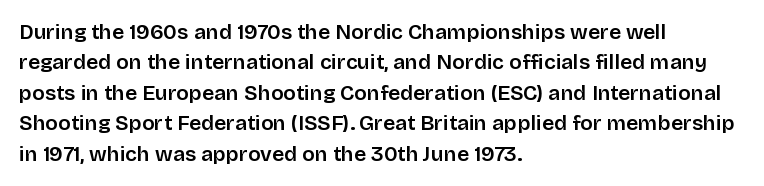
Q: Is the text bold? A: Semi-bold.
Q: Is the text italic (slanted)? A: No, it is upright.
Q: Is the text underlined? A: No.
Q: How is the paragraph aligned? A: Left-aligned.
Q: Is the spacing between letters normal or unusually wide? A: Normal.
Q: Is the spacing between lines tight, normal or loose? A: Normal.
